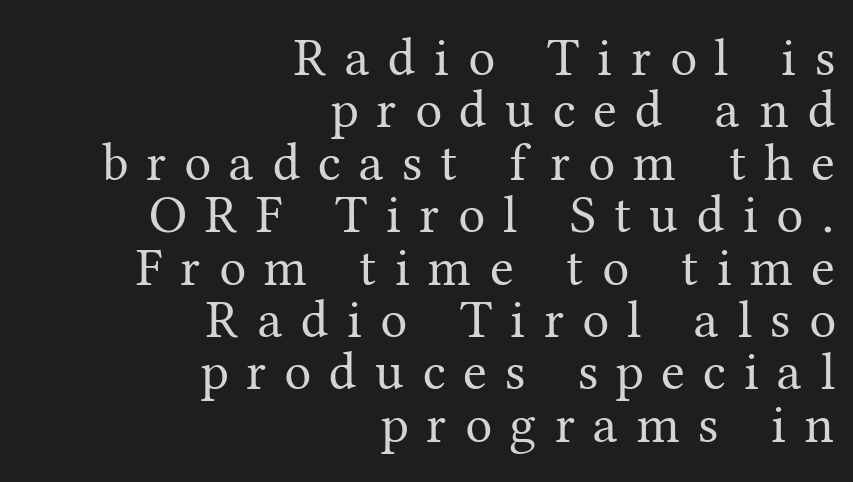
Q: Is the text bold? A: No.
Q: Is the text italic (slanted)? A: No, it is upright.
Q: Is the typeface a serif or a sans-serif typeface? A: Serif.
Q: Is the text underlined? A: No.
Q: How is the paragraph aligned? A: Right-aligned.
Q: Is the spacing between letters normal or unusually wide? A: Unusually wide.
Q: Is the spacing between lines tight, normal or loose? A: Tight.
Q: Width (condensed, normal, or wide)? A: Normal.
Q: Stroke contrast? A: Medium.
Q: x-height? A: Medium.
Q: Monospaced? A: No.
